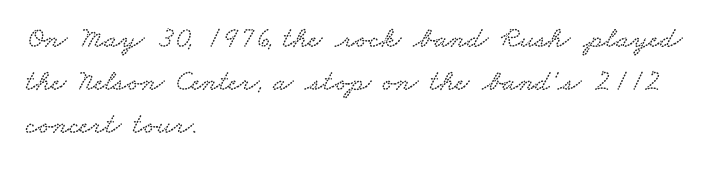
{"serif": "yes", "width": "wide", "stroke_contrast": "low", "x_height": "small", "monospaced": "no", "underline": "no", "align": "left", "line_spacing": "normal", "line_spacing_ratio": 1.43, "letter_spacing": "normal", "letter_spacing_em": 0.0, "glyph_px": 30}
